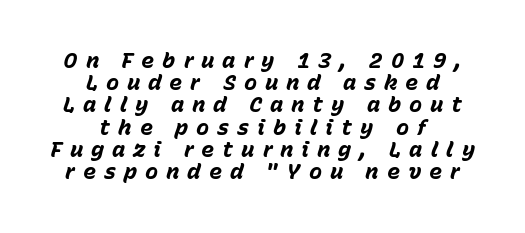
Q: Is the text bold? A: Yes.
Q: Is the text italic (slanted)? A: Yes, it leans right by about 15 degrees.
Q: Is the text underlined? A: No.
Q: How is the paragraph aligned? A: Centered.
Q: Is the spacing between letters normal or unusually wide? A: Unusually wide.
Q: Is the spacing between lines tight, normal or loose? A: Tight.
